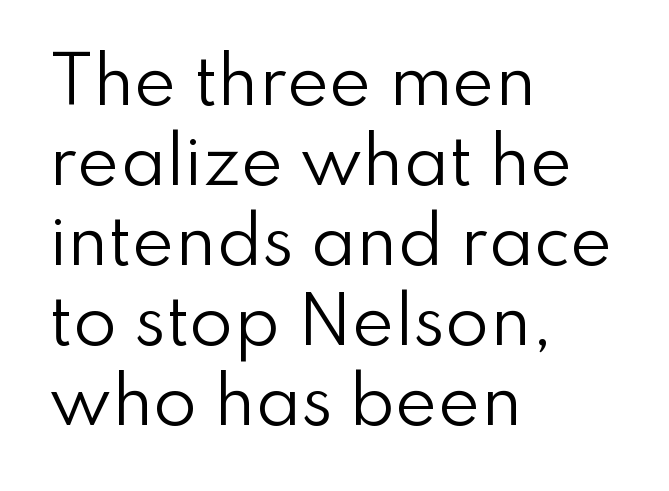
Q: Is the text bold? A: No.
Q: Is the text italic (slanted)? A: No, it is upright.
Q: Is the typeface a serif or a sans-serif typeface? A: Sans-serif.
Q: Is the text underlined? A: No.
Q: How is the paragraph aligned? A: Left-aligned.
Q: Is the spacing between letters normal or unusually wide? A: Normal.
Q: Is the spacing between lines tight, normal or loose? A: Normal.
Q: Width (condensed, normal, or wide)? A: Normal.
Q: Stroke contrast? A: Low.
Q: x-height? A: Small.
Q: Monospaced? A: No.
